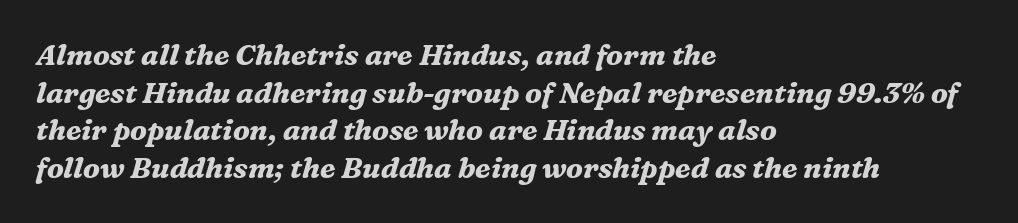
The image shows 29 px bold serif type, italic (leaning right); set left-aligned, normal line spacing (1.3x), normal letter spacing, not underlined; medium stroke contrast and a medium x-height.
